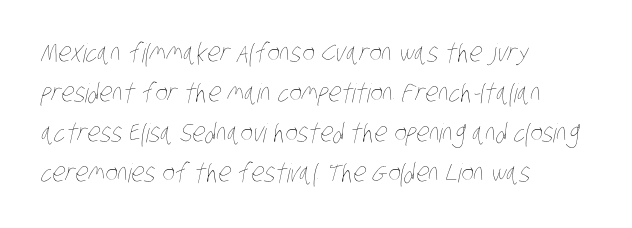
Compared with typical body copy, the letter spacing here is the same. Any mark beneath the type? The region is blank. The characters are drawn with everyday or finer stroke widths. Left-aligned paragraph, ragged on the right. Whoever set this chose a conventional vertical rhythm.
